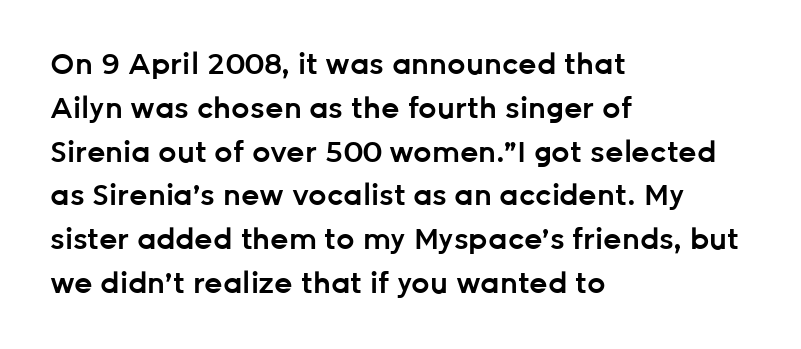
This sample has the flowing, uneven cadence of proportional lettering. Each word holds together tightly as a unit, with standard inter-letter gaps. Underlining? Definitely not there. This is roman type, the default non-slanted kind. Serif or sans? Sans — the stroke terminals are bare.
